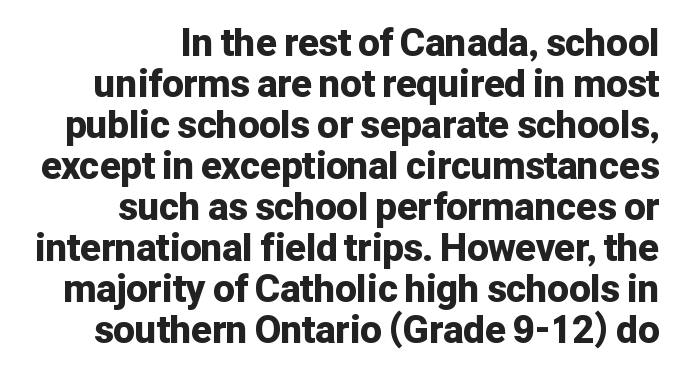
Regarding serifs, this sample does without them. Honestly, the letter spacing is just normal — you wouldn't notice it. The passage shown is typed in a proportional face where columns would drift. What weight is shown? A full bold with thick strokes. Anything drawn beneath the words? Only blank space. The lines are packed closely together with very little leading.
